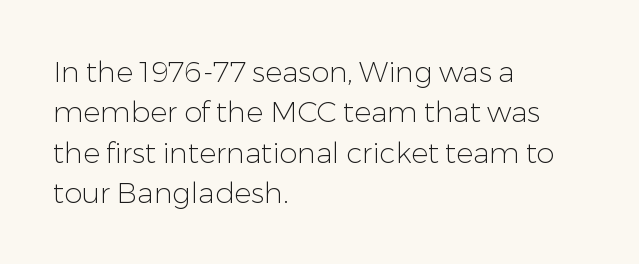
Q: Is the text bold? A: No.
Q: Is the text italic (slanted)? A: No, it is upright.
Q: Is the typeface a serif or a sans-serif typeface? A: Sans-serif.
Q: Is the text underlined? A: No.
Q: How is the paragraph aligned? A: Left-aligned.
Q: Is the spacing between letters normal or unusually wide? A: Normal.
Q: Is the spacing between lines tight, normal or loose? A: Normal.
Q: Width (condensed, normal, or wide)? A: Normal.
Q: Stroke contrast? A: Low.
Q: x-height? A: Medium.
Q: Monospaced? A: No.
